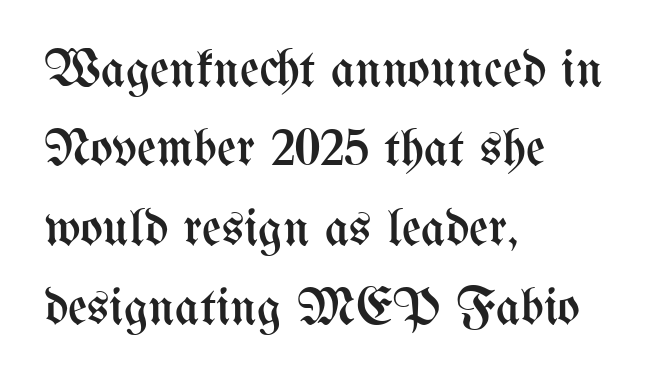
The lettering stays uniformly vertical, giving the passage a roman look. The line-height multiplier appears to be the usual default. Weight: regular or lighter. This rendering leaves character spacing at its baseline value.
